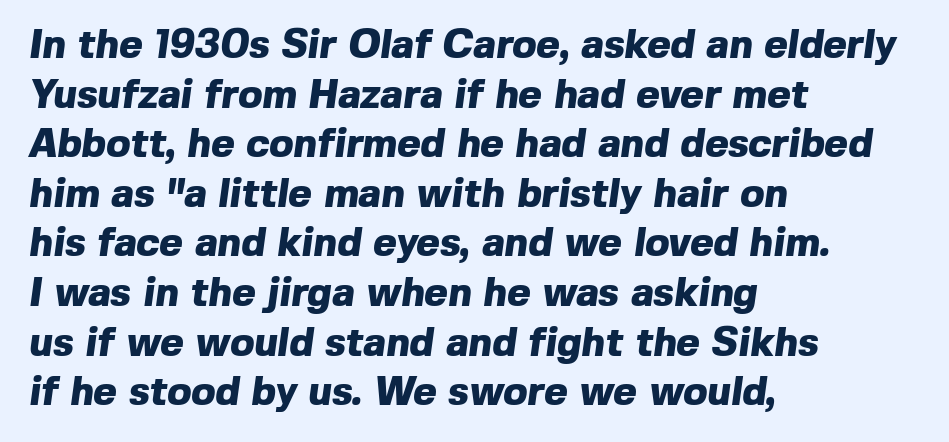
Are there feet on the stems? There aren't — it's a sans. The typesetter chose a ragged-right arrangement here. No extra tracking has been applied to these lines. Check under the words: just untouched page.
